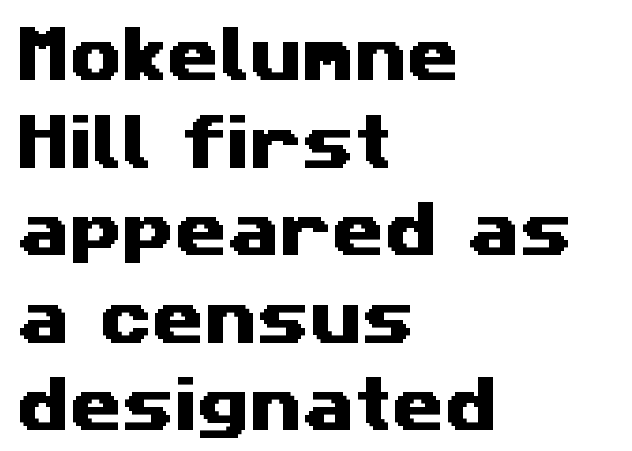
Casual observation: everything's shoved over to the left. A typesetter would call this proportional, since set widths differ per character. Words appear dense and cohesive because spacing is normal. No feet cap the strokes, marking this as sans-serif type. Leading: standard.
